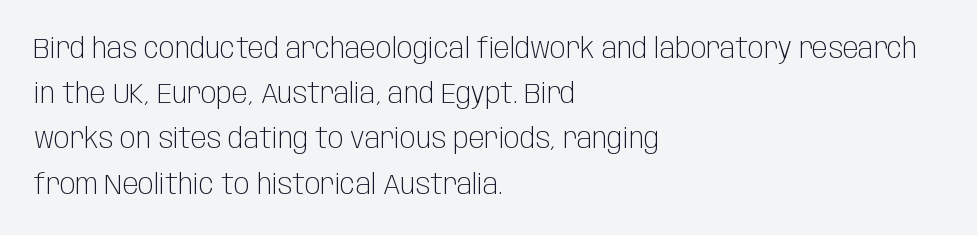
{"serif": "no", "italic": "no", "bold": "no", "weight": "light", "width": "condensed", "stroke_contrast": "low", "x_height": "large", "monospaced": "no", "underline": "no", "align": "left", "line_spacing": "normal", "line_spacing_ratio": 1.56, "letter_spacing": "normal", "letter_spacing_em": 0.0, "glyph_px": 29}
